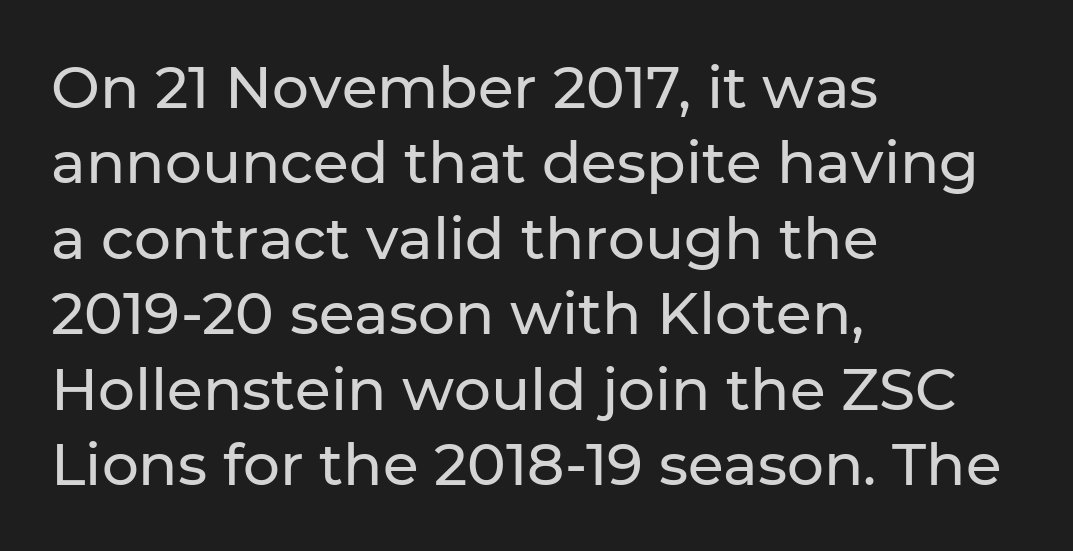
{"serif": "no", "italic": "no", "width": "normal", "stroke_contrast": "low", "x_height": "medium", "monospaced": "no", "underline": "no", "align": "left", "line_spacing": "normal", "line_spacing_ratio": 1.3, "letter_spacing": "normal", "letter_spacing_em": 0.0, "glyph_px": 58}
